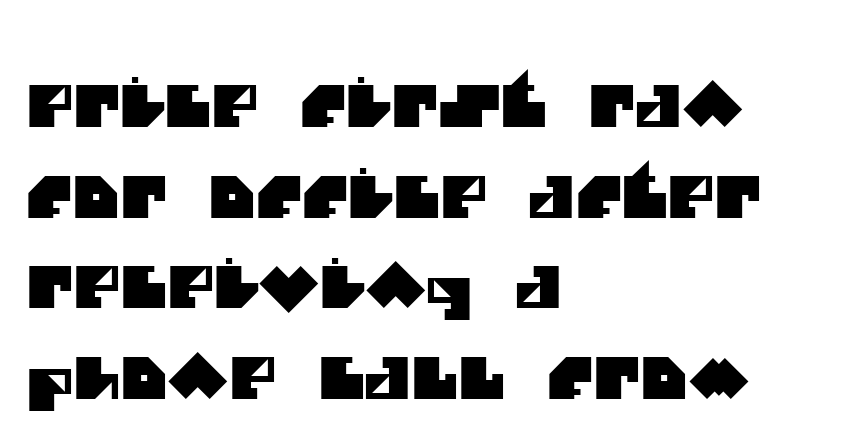
Q: Is the typeface a serif or a sans-serif typeface? A: Sans-serif.
Q: Is the text underlined? A: No.
Q: How is the paragraph aligned? A: Left-aligned.
Q: Is the spacing between letters normal or unusually wide? A: Normal.
Q: Is the spacing between lines tight, normal or loose? A: Normal.
Q: Width (condensed, normal, or wide)? A: Normal.
Q: Stroke contrast? A: Medium.
Q: x-height? A: Large.
Q: Monospaced? A: No.
